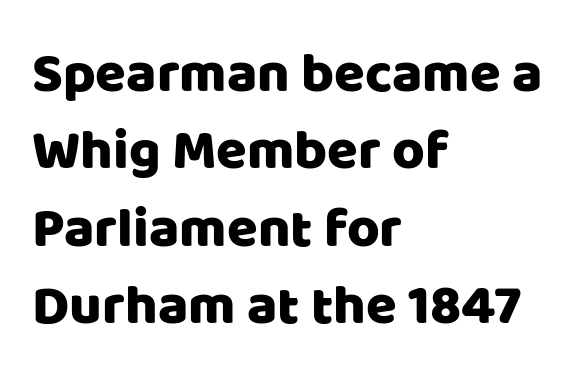
Q: Is the text italic (slanted)? A: No, it is upright.
Q: Is the typeface a serif or a sans-serif typeface? A: Sans-serif.
Q: Is the text underlined? A: No.
Q: How is the paragraph aligned? A: Left-aligned.
Q: Is the spacing between letters normal or unusually wide? A: Normal.
Q: Is the spacing between lines tight, normal or loose? A: Normal.
Q: Width (condensed, normal, or wide)? A: Normal.
Q: Stroke contrast? A: Low.
Q: x-height? A: Large.
Q: Monospaced? A: No.
